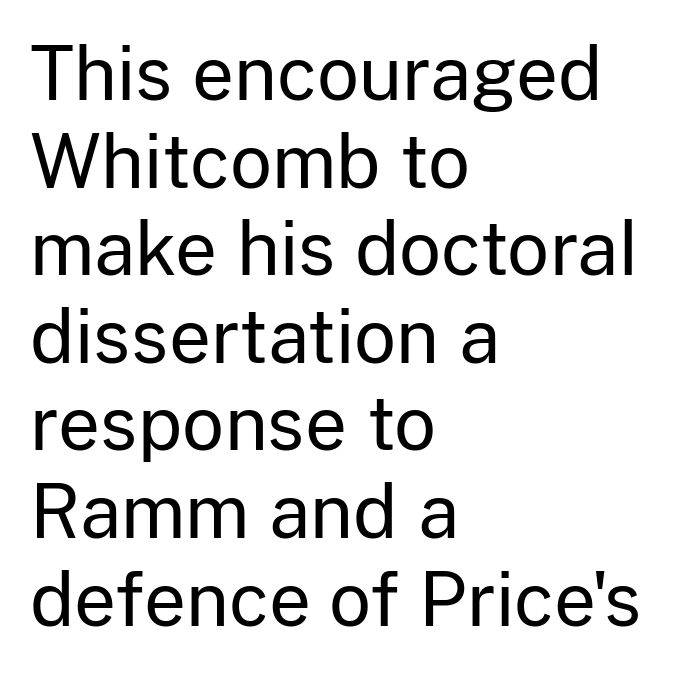
The image shows 73 px regular-weight sans-serif type, upright; set left-aligned, line spacing 1.2x, normal letter spacing, not underlined; low stroke contrast and a medium x-height.
